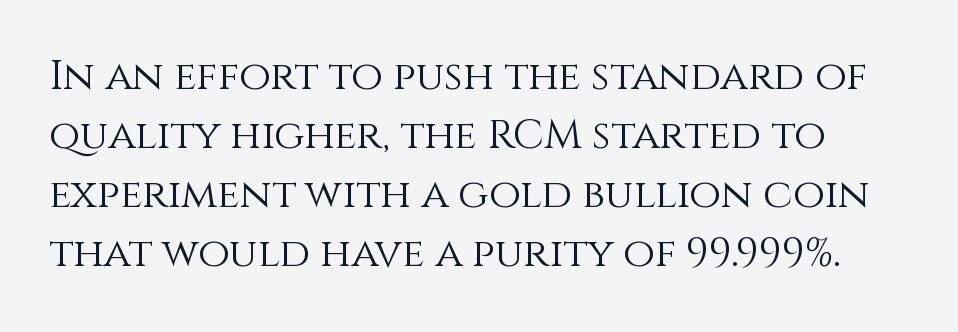
{"italic": "no", "bold": "no", "weight": "light", "width": "normal", "x_height": "large", "monospaced": "no", "underline": "no", "line_spacing": "normal", "line_spacing_ratio": 1.44, "letter_spacing": "normal", "letter_spacing_em": 0.0, "glyph_px": 41}
